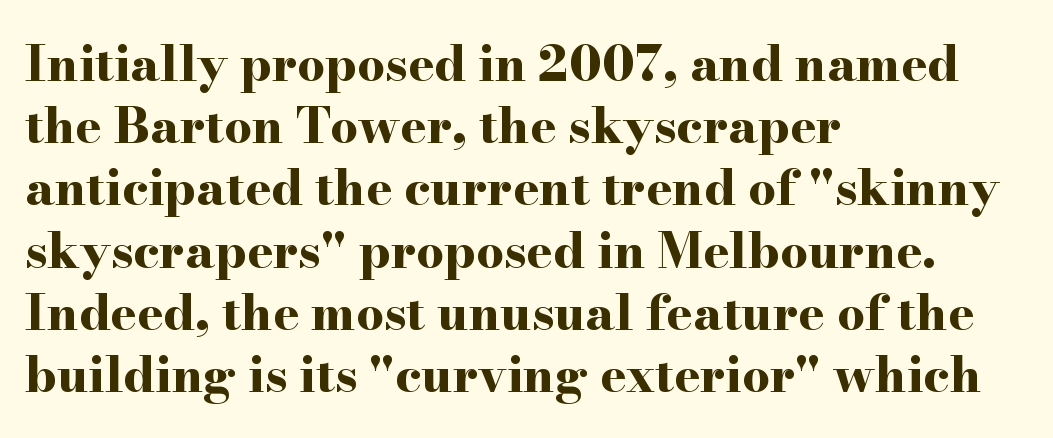
Q: Is the text bold? A: Yes.
Q: Is the text italic (slanted)? A: No, it is upright.
Q: Is the typeface a serif or a sans-serif typeface? A: Serif.
Q: Is the text underlined? A: No.
Q: How is the paragraph aligned? A: Left-aligned.
Q: Is the spacing between letters normal or unusually wide? A: Normal.
Q: Is the spacing between lines tight, normal or loose? A: Normal.
Q: Width (condensed, normal, or wide)? A: Wide.
Q: Stroke contrast? A: High.
Q: x-height? A: Small.
Q: Monospaced? A: No.
